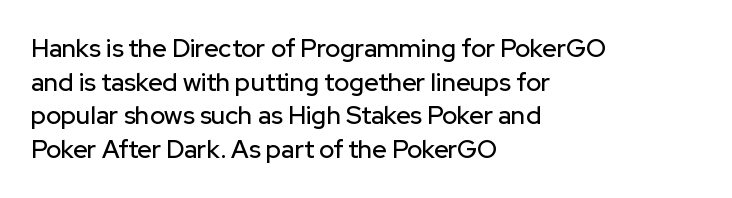
Q: Is the text italic (slanted)? A: No, it is upright.
Q: Is the text underlined? A: No.
Q: How is the paragraph aligned? A: Left-aligned.
Q: Is the spacing between letters normal or unusually wide? A: Normal.
Q: Is the spacing between lines tight, normal or loose? A: Normal.
